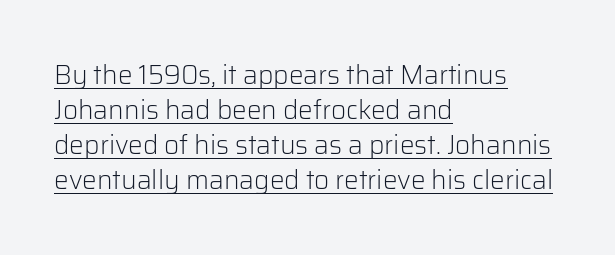
Q: Is the text bold? A: No.
Q: Is the text italic (slanted)? A: No, it is upright.
Q: Is the text underlined? A: Yes.
Q: How is the paragraph aligned? A: Left-aligned.
Q: Is the spacing between letters normal or unusually wide? A: Normal.
Q: Is the spacing between lines tight, normal or loose? A: Normal.
